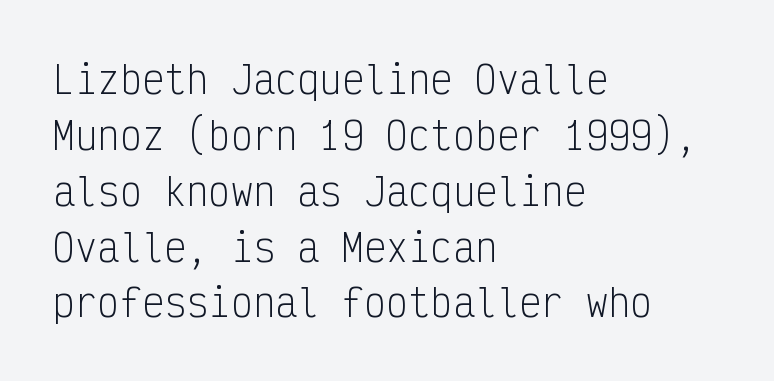
Q: Is the text bold? A: No.
Q: Is the text italic (slanted)? A: No, it is upright.
Q: Is the typeface a serif or a sans-serif typeface? A: Sans-serif.
Q: Is the text underlined? A: No.
Q: How is the paragraph aligned? A: Left-aligned.
Q: Is the spacing between letters normal or unusually wide? A: Normal.
Q: Is the spacing between lines tight, normal or loose? A: Normal.
Q: Width (condensed, normal, or wide)? A: Condensed.
Q: Stroke contrast? A: Low.
Q: x-height? A: Medium.
Q: Monospaced? A: Yes.
